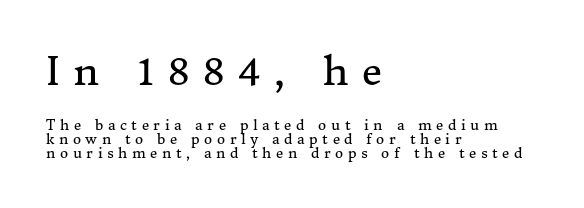
The specimen reads as upright at a glance. Top chunk: large. Bottom chunk: small. The face looks like a standard text weight, possibly lighter. The type is letterspaced generously, with wide tracking.
